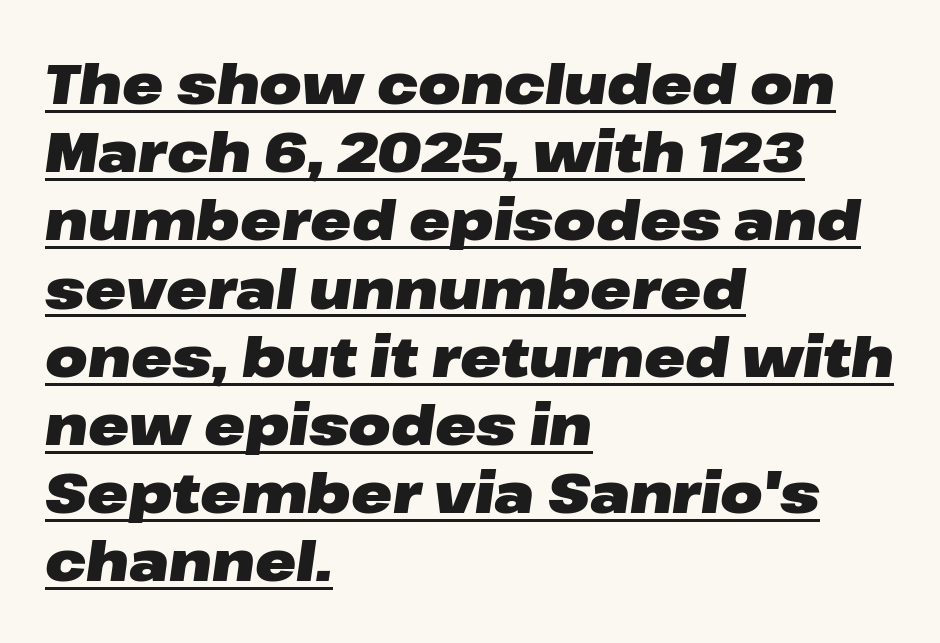
Varying glyph widths throughout — classic text-font behaviour. Posture: slanted. Leftover space on each line is placed entirely after the last word. Descenders here cross a horizontal rule under the line. A typesetter would call this zero additional tracking. Plenty of ink on the page — the face is bold.
